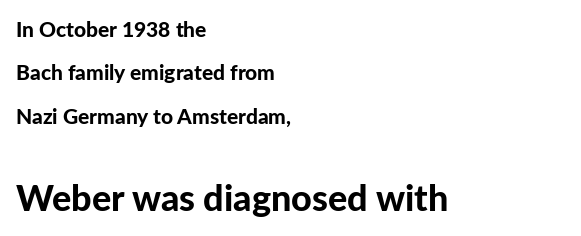
Q: Is the text bold? A: Yes.
Q: Is the text italic (slanted)? A: No, it is upright.
Q: Is the typeface a serif or a sans-serif typeface? A: Sans-serif.
Q: Is the text underlined? A: No.
Q: How is the paragraph aligned? A: Left-aligned.
Q: Is the spacing between letters normal or unusually wide? A: Normal.
Q: Is the spacing between lines tight, normal or loose? A: Loose.
Q: Which block of text is set in a larger size, the first (top) or the second (bottom)? A: The second (bottom) one.
Q: Width (condensed, normal, or wide)? A: Normal.
Q: Stroke contrast? A: Low.
Q: x-height? A: Medium.
Q: Monospaced? A: No.
